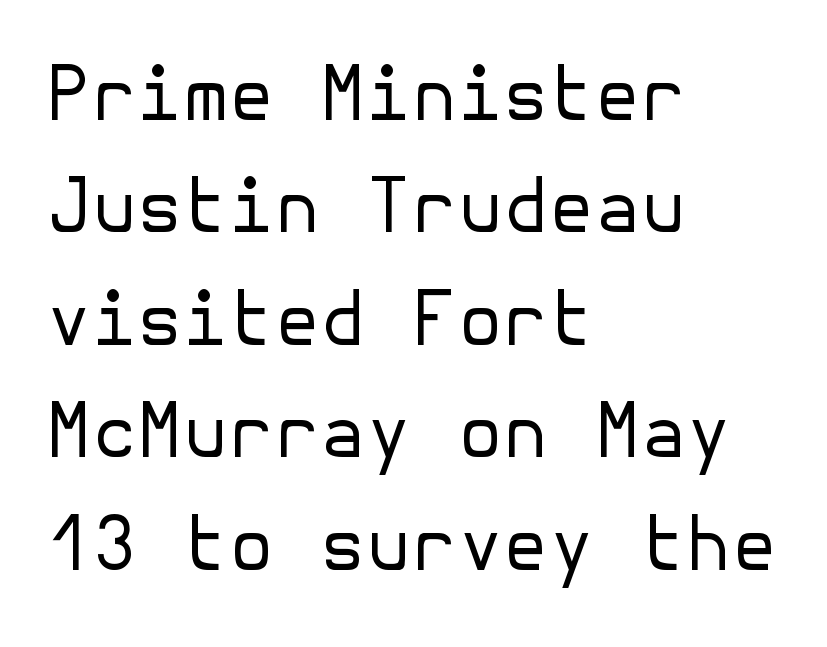
Q: Is the text bold? A: No.
Q: Is the text italic (slanted)? A: No, it is upright.
Q: Is the typeface a serif or a sans-serif typeface? A: Sans-serif.
Q: Is the text underlined? A: No.
Q: How is the paragraph aligned? A: Left-aligned.
Q: Is the spacing between letters normal or unusually wide? A: Normal.
Q: Is the spacing between lines tight, normal or loose? A: Normal.
Q: Width (condensed, normal, or wide)? A: Normal.
Q: Stroke contrast? A: Low.
Q: x-height? A: Medium.
